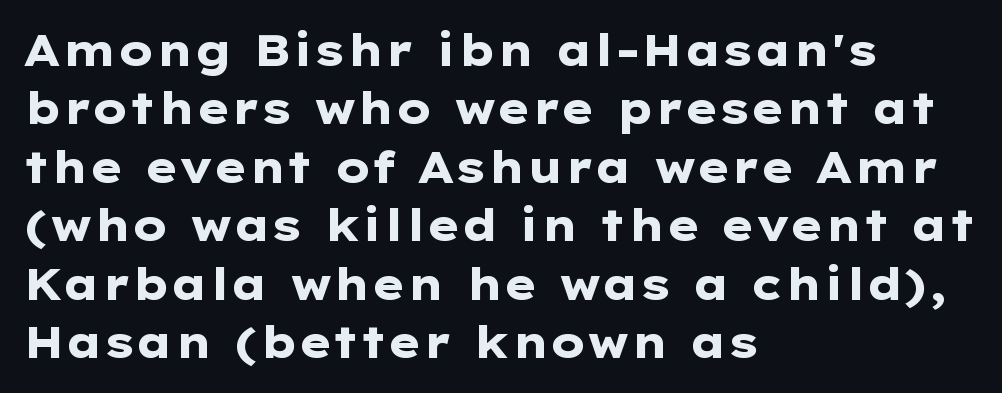
Q: Is the text bold? A: Yes.
Q: Is the text italic (slanted)? A: No, it is upright.
Q: Is the typeface a serif or a sans-serif typeface? A: Sans-serif.
Q: Is the text underlined? A: No.
Q: How is the paragraph aligned? A: Left-aligned.
Q: Is the spacing between letters normal or unusually wide? A: Normal.
Q: Is the spacing between lines tight, normal or loose? A: Normal.
Q: Width (condensed, normal, or wide)? A: Wide.
Q: Stroke contrast? A: Low.
Q: x-height? A: Medium.
Q: Monospaced? A: No.
